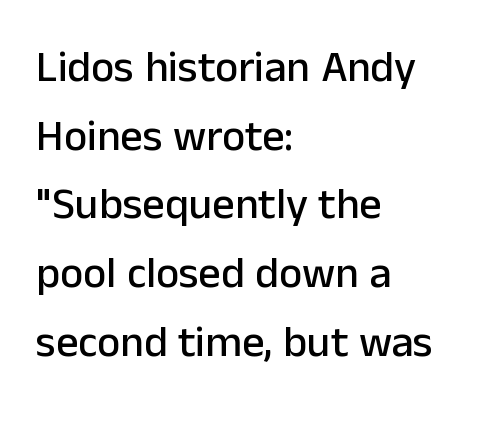
Nope, no serifs anywhere on these letters. The letters sit at their default tracking, neither squeezed nor spread. Rendered with straight, roman letterforms. The foot of each line stays bare and open.
